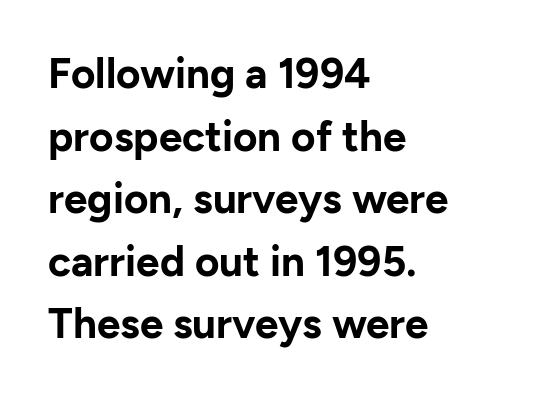
Q: Is the text bold? A: Yes.
Q: Is the text italic (slanted)? A: No, it is upright.
Q: Is the typeface a serif or a sans-serif typeface? A: Sans-serif.
Q: Is the text underlined? A: No.
Q: How is the paragraph aligned? A: Left-aligned.
Q: Is the spacing between letters normal or unusually wide? A: Normal.
Q: Is the spacing between lines tight, normal or loose? A: Normal.
Q: Width (condensed, normal, or wide)? A: Normal.
Q: Stroke contrast? A: Low.
Q: x-height? A: Medium.
Q: Monospaced? A: No.
